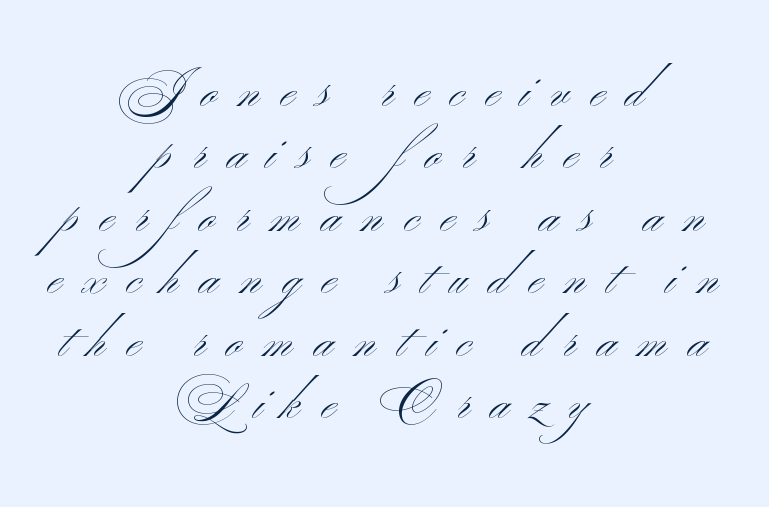
The image shows 50 px light, wide sans-serif type; set centered, normal line spacing (1.25x), unusually wide letter spacing (+0.43 em), not underlined; medium stroke contrast and a small x-height.
